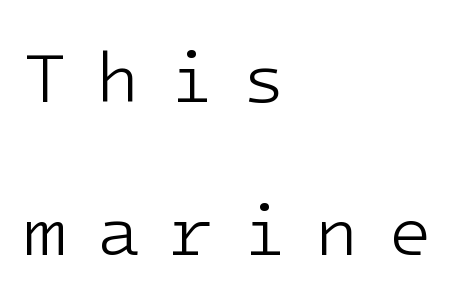
Stroke terminals: plain, sans-serif. The face looks like a standard text weight, possibly lighter. The rendering uses a large line-height, opening up the rows. Where is the straight margin? On the left. No italicization has been applied; the sample stays upright. Honestly, there is no underline to notice here at all.
